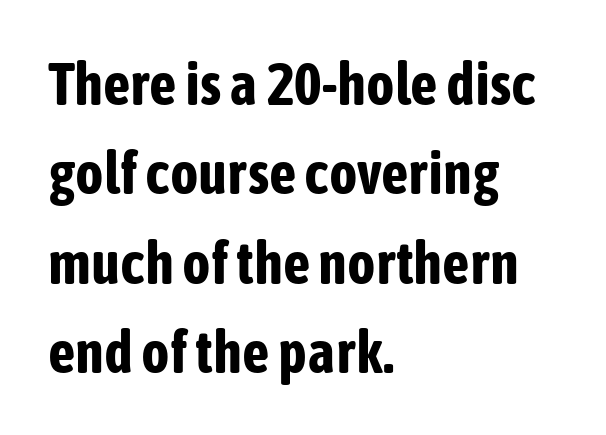
Q: Is the text bold? A: Yes.
Q: Is the text italic (slanted)? A: No, it is upright.
Q: Is the typeface a serif or a sans-serif typeface? A: Sans-serif.
Q: Is the text underlined? A: No.
Q: How is the paragraph aligned? A: Left-aligned.
Q: Is the spacing between letters normal or unusually wide? A: Normal.
Q: Is the spacing between lines tight, normal or loose? A: Normal.
Q: Width (condensed, normal, or wide)? A: Condensed.
Q: Stroke contrast? A: Low.
Q: x-height? A: Medium.
Q: Monospaced? A: No.
